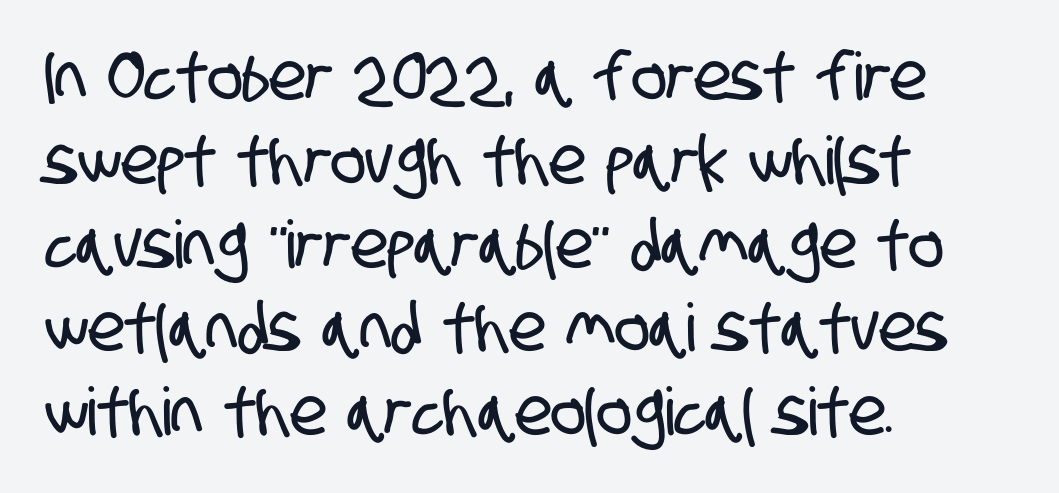
Q: Is the typeface a serif or a sans-serif typeface? A: Sans-serif.
Q: Is the text underlined? A: No.
Q: How is the paragraph aligned? A: Left-aligned.
Q: Is the spacing between letters normal or unusually wide? A: Normal.
Q: Is the spacing between lines tight, normal or loose? A: Normal.
Q: Width (condensed, normal, or wide)? A: Condensed.
Q: Stroke contrast? A: Low.
Q: x-height? A: Large.
Q: Monospaced? A: No.
